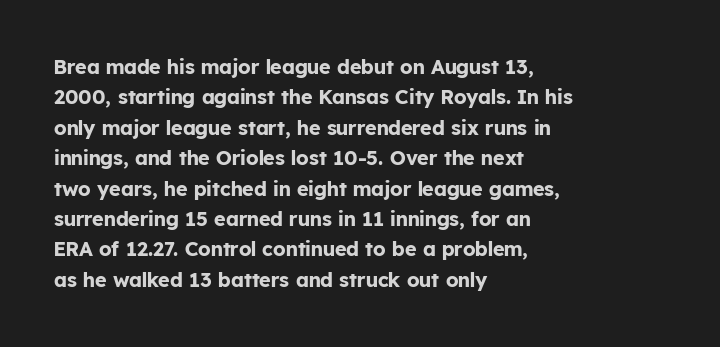
The image shows 20 px bold type, upright; set left-aligned, normal line spacing (1.52x), normal letter spacing, not underlined.
